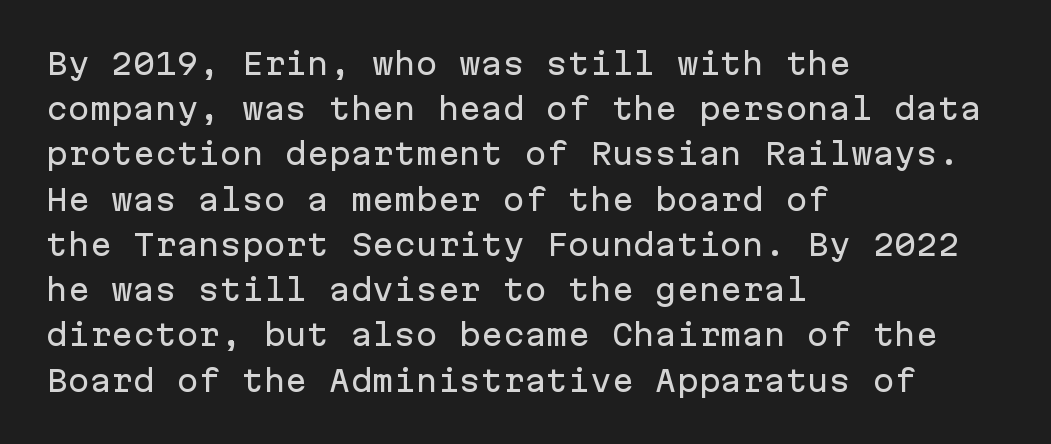
The image shows 29 px sans-serif type, upright, monospaced; set left-aligned, normal line spacing (1.56x), normal letter spacing, not underlined; low stroke contrast and a medium x-height.
